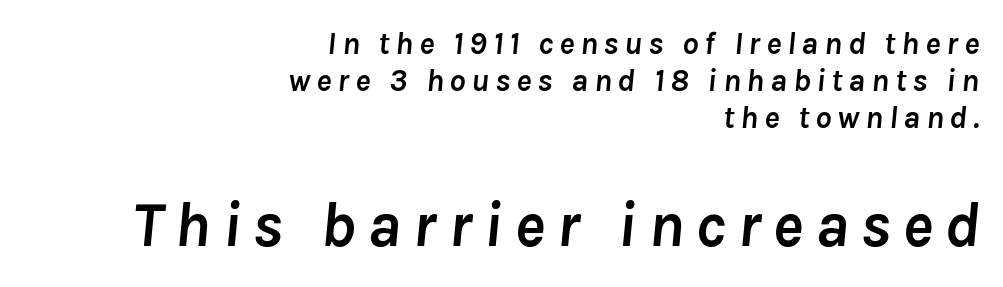
The image shows 64 px semibold type, italic (leaning right); set right-aligned, line spacing 1.16x, not underlined; the second (bottom) block is 2.0x larger; low stroke contrast and a medium x-height.
